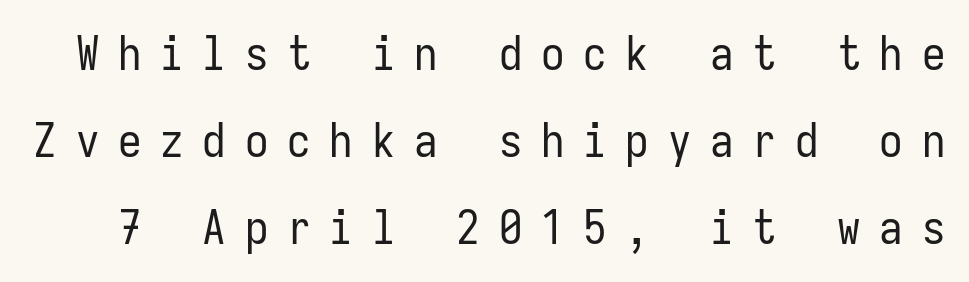
If you drew a line through each stem, it would be perfectly vertical. No heavy texture on the line: the type isn't bold. The space beneath each line is pristine and unruled. Honestly, the letter spacing is so wide it's the main thing you notice. Here the designer chose a console-style face with uniform glyph widths.
